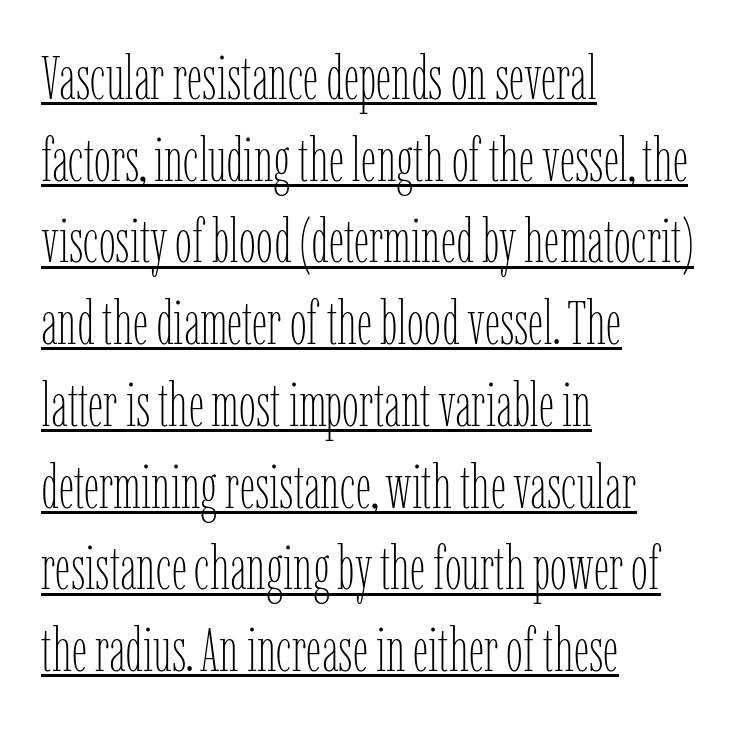
Underline: present. One-word summary of the alignment: left. Ordinary non-slanted type is in use. A typesetter would call this proportional, since set widths differ per character.
